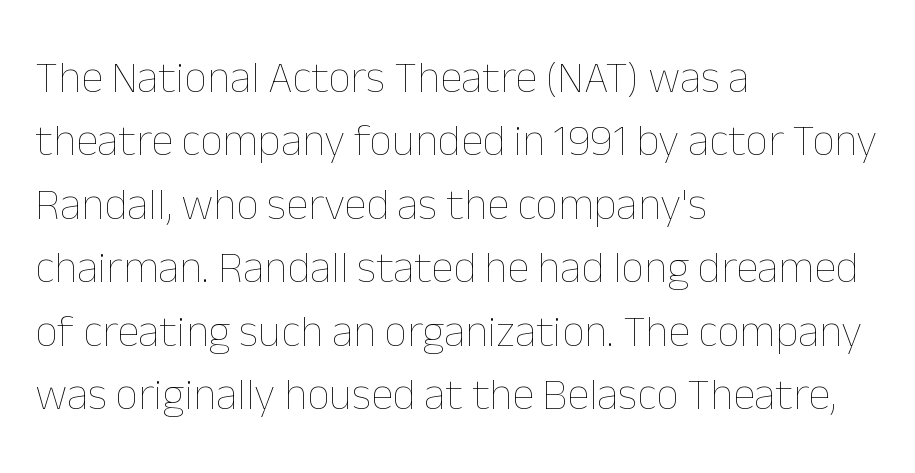
Just letters on the line, the space beneath them empty. Which margin do the lines hug? The left one — the right edge is uneven. The letters look calm and open, with moderate or lighter stems. Characters remain perfectly vertical along every line.
